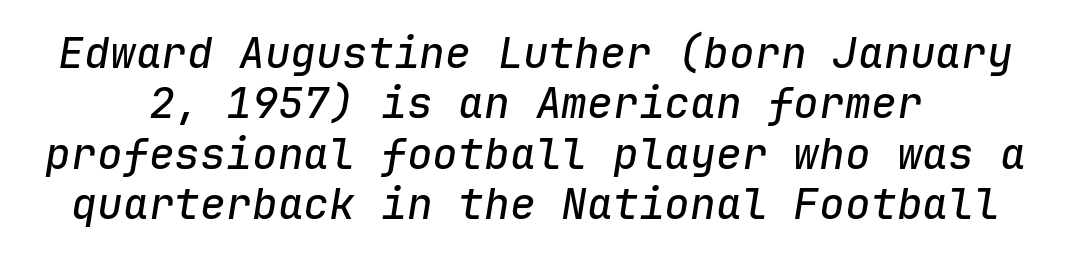
{"italic": "yes", "lean": "right", "slant_degrees": 9, "width": "normal", "stroke_contrast": "low", "x_height": "medium", "monospaced": "yes", "underline": "no", "line_spacing_ratio": 1.17, "letter_spacing": "normal", "letter_spacing_em": 0.0, "glyph_px": 43}
